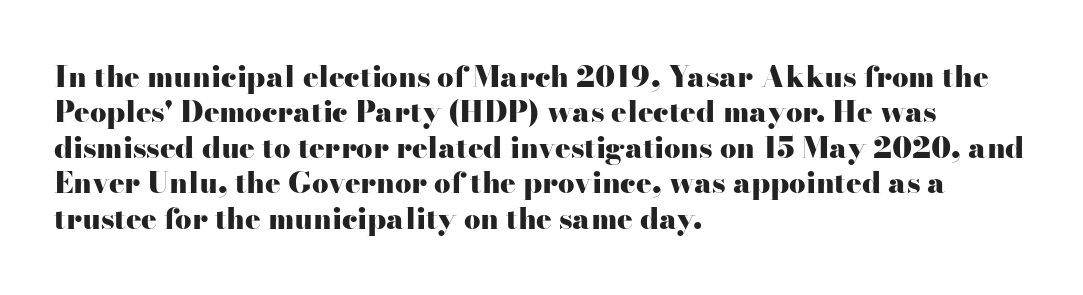
Weight check: bold — yes, fully. Nobody touched the tracking dial on this one. Posture: upright roman. Just letters on the line, the space beneath them empty. Character widths vary here, with narrow letters taking less room than wide ones. The ragged edge is on the right, which tells us the setting is flush left.
